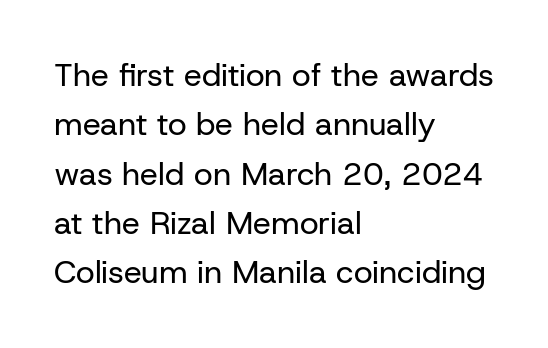
The image shows 32 px regular-weight sans-serif type, upright; set left-aligned, normal line spacing (1.54x), normal letter spacing, not underlined; low stroke contrast and a medium x-height.
